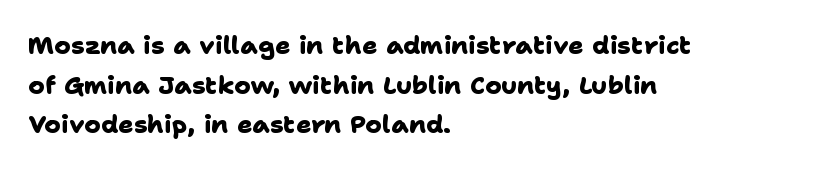
The image shows 25 px bold type; set left-aligned, normal line spacing (1.59x), normal letter spacing, not underlined.
